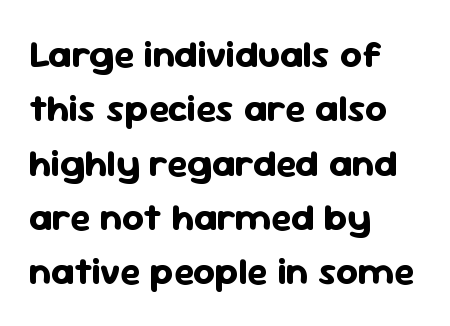
Note the varied advance widths — an 'i' is clearly narrower than an 'm'. The passage is arranged the way most books set body copy — flush left. You can tell from the bare stems that sans-serif type was used. Characters remain perfectly vertical along every line.
